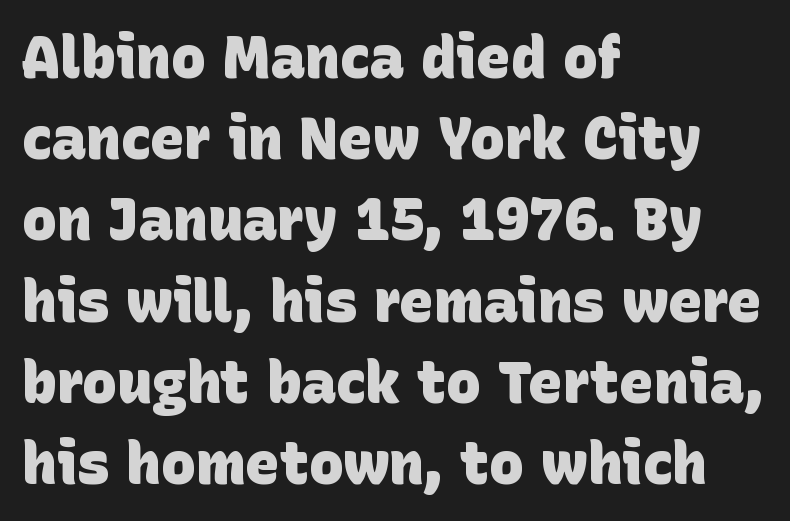
Q: Is the text bold? A: Yes.
Q: Is the typeface a serif or a sans-serif typeface? A: Sans-serif.
Q: Is the text underlined? A: No.
Q: How is the paragraph aligned? A: Left-aligned.
Q: Is the spacing between letters normal or unusually wide? A: Normal.
Q: Is the spacing between lines tight, normal or loose? A: Normal.
Q: Width (condensed, normal, or wide)? A: Normal.
Q: Stroke contrast? A: Low.
Q: x-height? A: Large.
Q: Monospaced? A: No.
